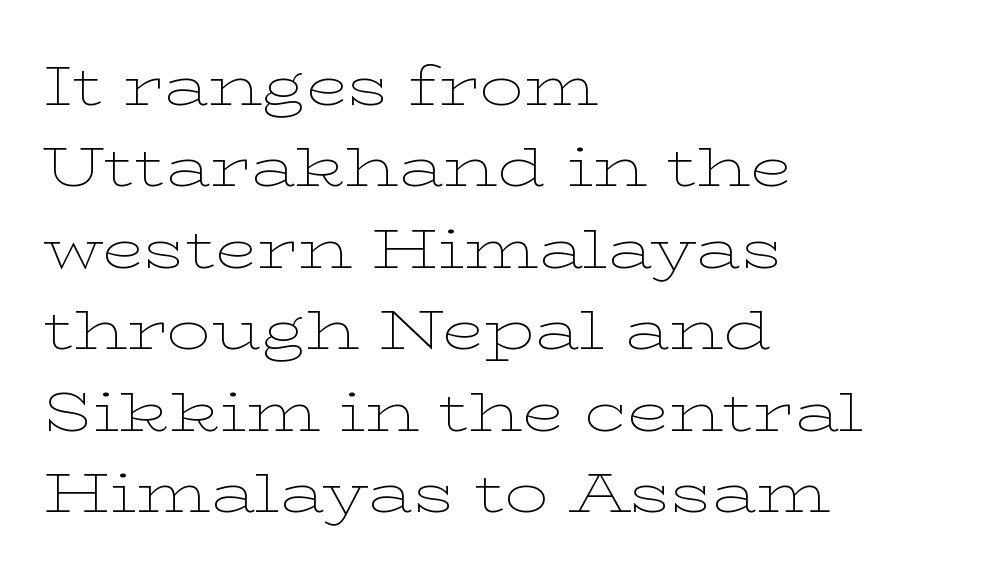
Q: Is the text bold? A: No.
Q: Is the text italic (slanted)? A: No, it is upright.
Q: Is the typeface a serif or a sans-serif typeface? A: Serif.
Q: Is the text underlined? A: No.
Q: How is the paragraph aligned? A: Left-aligned.
Q: Is the spacing between letters normal or unusually wide? A: Normal.
Q: Is the spacing between lines tight, normal or loose? A: Normal.
Q: Width (condensed, normal, or wide)? A: Wide.
Q: Stroke contrast? A: Low.
Q: x-height? A: Medium.
Q: Monospaced? A: No.
